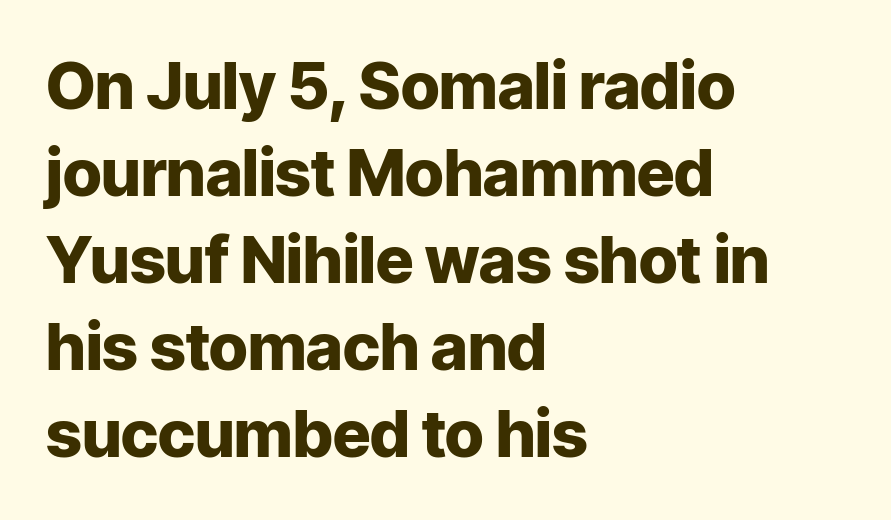
The image shows 65 px heavy sans-serif type, upright; set left-aligned, normal line spacing (1.34x), normal letter spacing, not underlined; low stroke contrast and a medium x-height.
